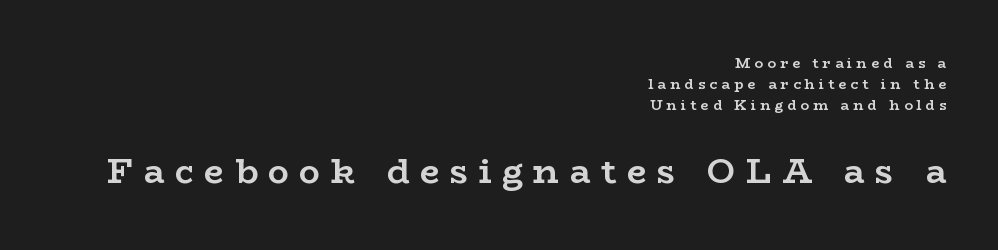
Q: Is the text bold? A: Yes.
Q: Is the text italic (slanted)? A: No, it is upright.
Q: Is the typeface a serif or a sans-serif typeface? A: Serif.
Q: Is the text underlined? A: No.
Q: How is the paragraph aligned? A: Right-aligned.
Q: Is the spacing between letters normal or unusually wide? A: Unusually wide.
Q: Is the spacing between lines tight, normal or loose? A: Normal.
Q: Which block of text is set in a larger size, the first (top) or the second (bottom)? A: The second (bottom) one.
Q: Width (condensed, normal, or wide)? A: Wide.
Q: Stroke contrast? A: Low.
Q: x-height? A: Medium.
Q: Monospaced? A: No.
